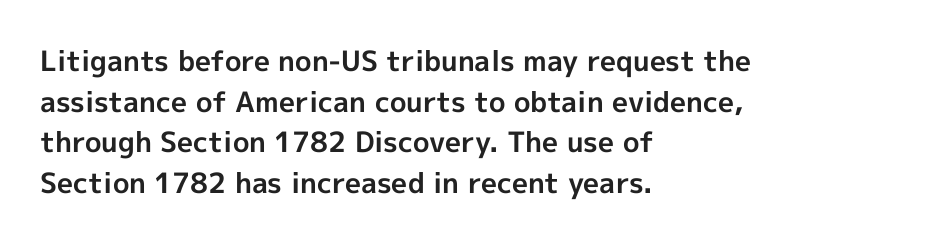
Note the varied advance widths — an 'i' is clearly narrower than an 'm'. A bare baseline throughout the passage. Look at the tracking — it's just the regular setting, nothing added. A normal amount of white space separates one row of letters from the next. The designer went with a sans here, leaving each stem footless. Is the type bold? Yes — the strokes are clearly thick and heavy.
